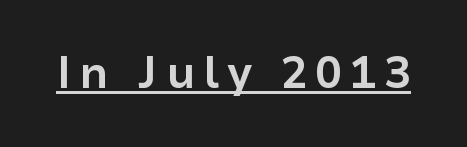
Students, observe the line beneath the letters — that is underlining. The letters advance in unequal steps, a hallmark of proportional type. Check where the strokes stop: nothing finishes them off — pure sans. Caption: bold face, heavy strokes.
